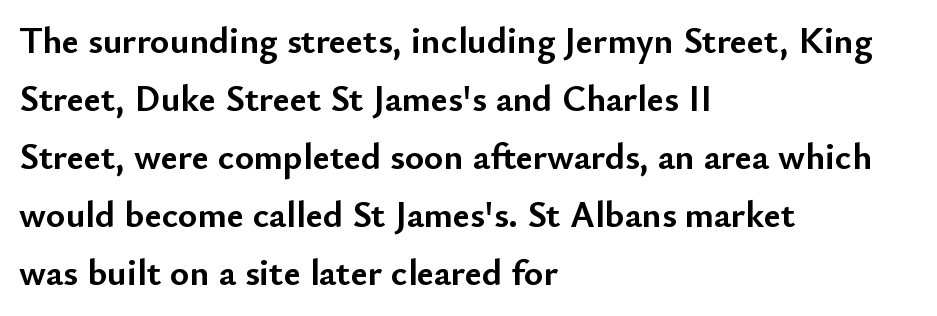
The characters display no serif detailing; their extremities are plain. The lines are quadded left. The string is rendered with underlining switched off. A normal amount of white space separates one row of letters from the next. This sample has the flowing, uneven cadence of proportional lettering.
